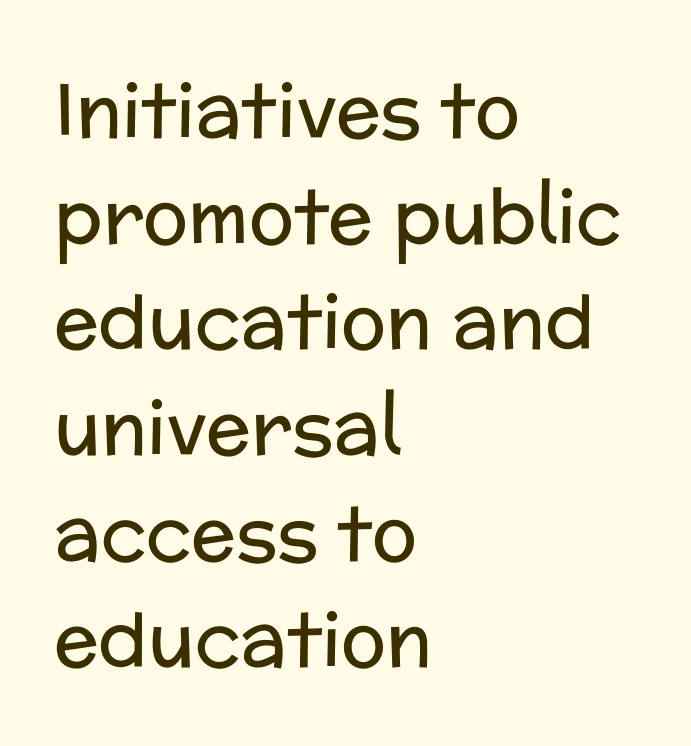
To sum up the face: it is a sans, with no serifs. The passage shown stacks its lines at a standard gap. Has an underline been added? It has not. Stroke mass is kept to a normal reading level or below. The axis of the letterforms is exactly vertical.
